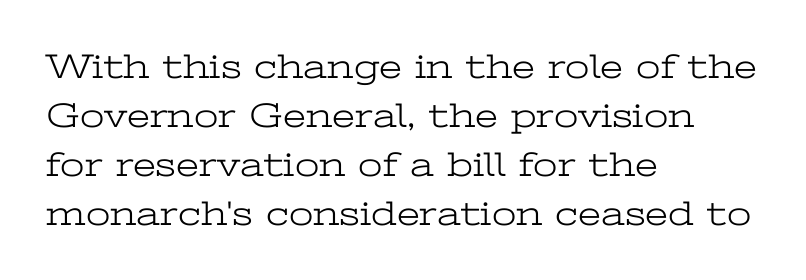
The tracking reads as untouched default to a designer's eye. Each row of text sits above clean, open space. Compared with a typical body face, this is equally light or lighter still. What's the leading like? Ordinary, nothing unusual. If you drew a line through each stem, it would be perfectly vertical. Every row of glyphs begins at an identical x-position on the left.
